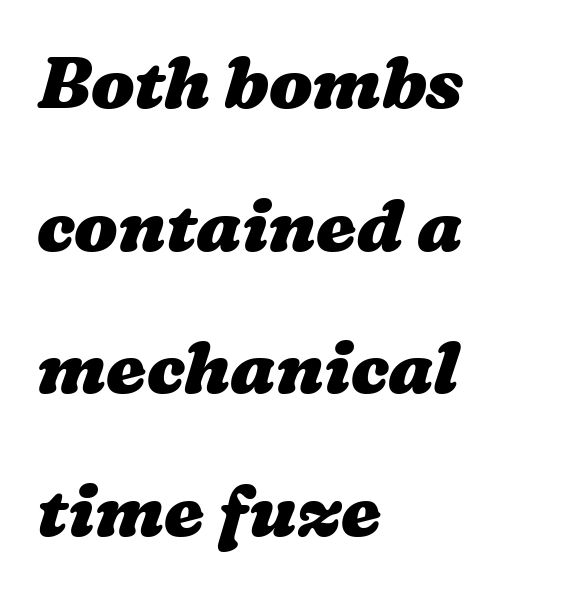
The compositor pushed each line to the left boundary. Do the characters align in a grid? No, the font is proportional. Look at the tracking — it's just the regular setting, nothing added. If you measured baseline to baseline, you'd find a long distance. The baseline area is clear.
